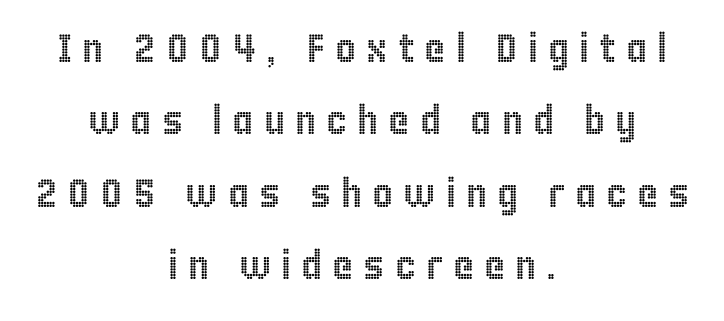
The image shows 40 px condensed type, upright; set centered, line spacing 1.81x, unusually wide letter spacing (+0.25 em), not underlined; a large x-height.
